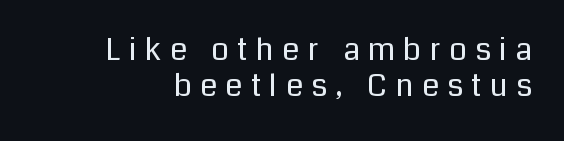
The image shows 31 px regular-weight sans-serif type, upright; set line spacing 1.17x, unusually wide letter spacing (+0.27 em), not underlined; low stroke contrast and a medium x-height.
